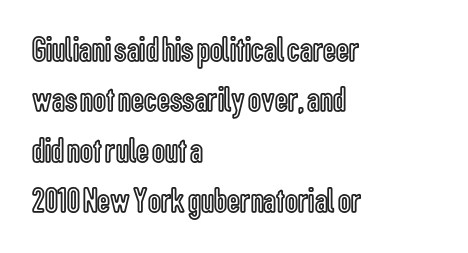
{"italic": "no", "width": "condensed", "x_height": "medium", "monospaced": "no", "underline": "no", "align": "left", "line_spacing": "normal", "line_spacing_ratio": 1.4, "letter_spacing": "normal", "letter_spacing_em": 0.0, "glyph_px": 36}
